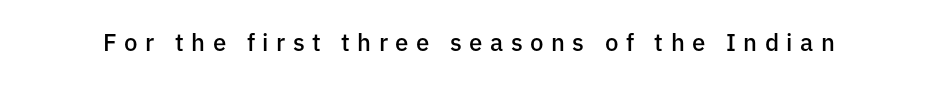
{"italic": "no", "bold": "semi", "underline": "no", "letter_spacing": "wide", "letter_spacing_em": 0.31, "glyph_px": 24}
